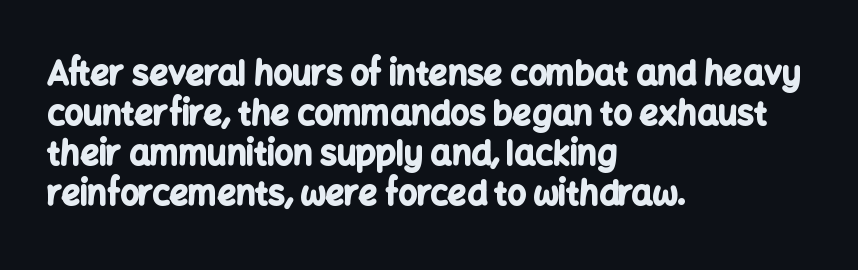
The image shows 33 px bold sans-serif type, upright; set left-aligned, line spacing 1.21x, normal letter spacing, not underlined; low stroke contrast and a medium x-height.
